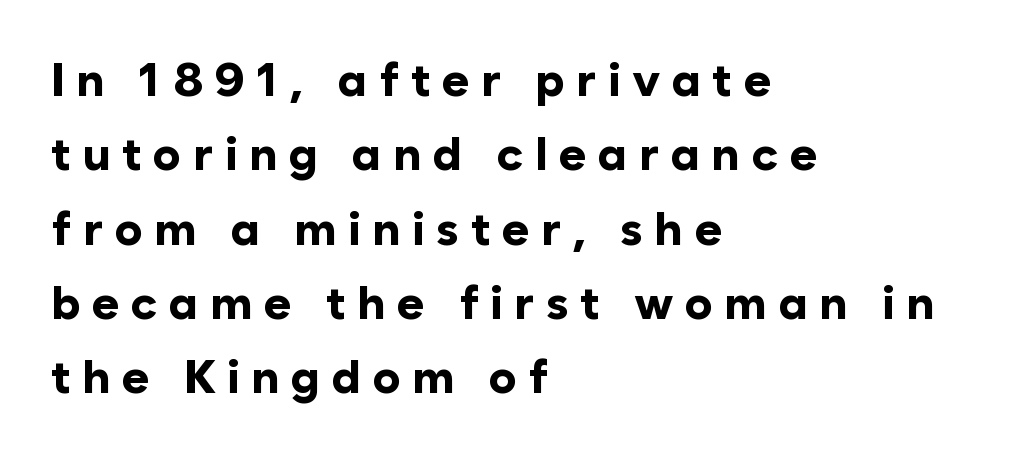
Here the designer chose a conventional face with non-uniform glyph widths. Type without underlining. The face used here is a sans, in the tradition of grotesques and geometrics. When letters stand straight like this, we call the style roman or upright.
